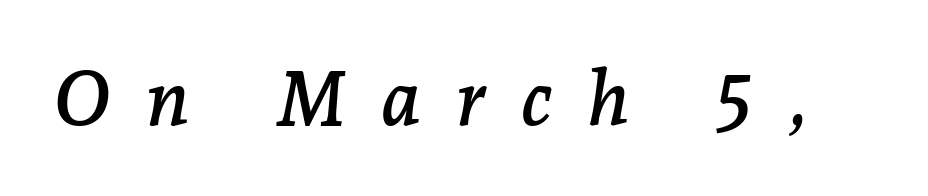
Look at the tracking — it's clearly loosened, letters drifting apart. The zone under the glyphs is completely vacant. There's an unmistakable incline to the writing here. Character widths vary here, with narrow letters taking less room than wide ones. Unlike a clean sans, this face finishes its strokes with serifs.
